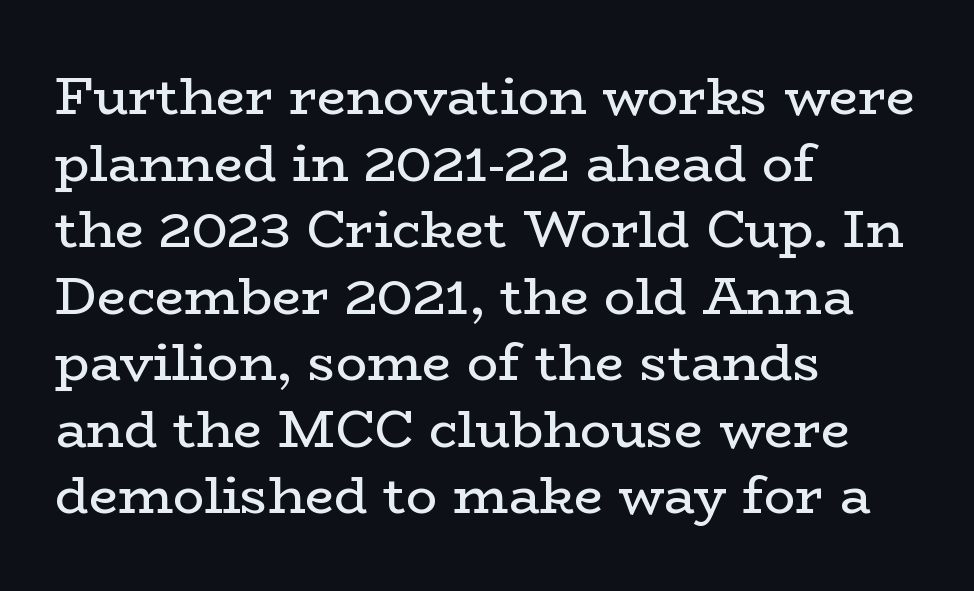
Q: Is the text bold? A: No.
Q: Is the text italic (slanted)? A: No, it is upright.
Q: Is the typeface a serif or a sans-serif typeface? A: Serif.
Q: Is the text underlined? A: No.
Q: How is the paragraph aligned? A: Left-aligned.
Q: Is the spacing between letters normal or unusually wide? A: Normal.
Q: Is the spacing between lines tight, normal or loose? A: Normal.
Q: Width (condensed, normal, or wide)? A: Wide.
Q: Stroke contrast? A: Low.
Q: x-height? A: Medium.
Q: Monospaced? A: No.
